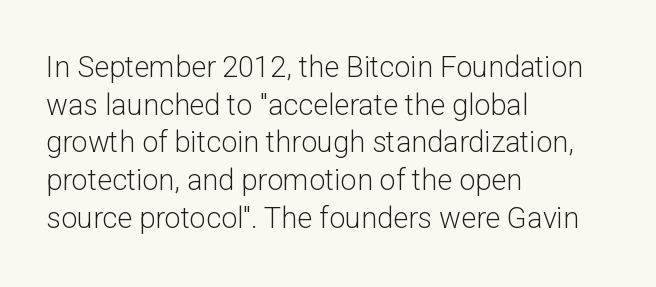
The image shows 29 px light sans-serif type, upright; set left-aligned, normal line spacing (1.3x), normal letter spacing, not underlined; low stroke contrast and a medium x-height.
